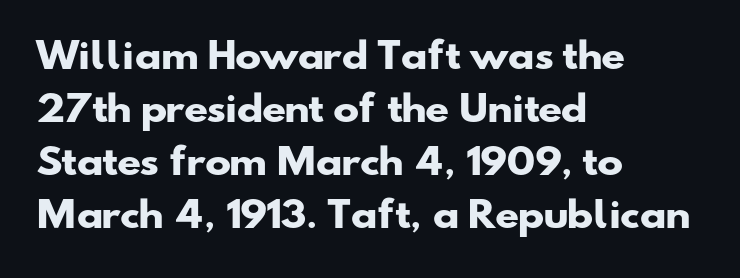
Compared with typical paragraphs, the rows here are spaced about the same. Plain, unruled lines of type. Spacing verdict: proportional, widths tailored to each character. Default kerning and tracking; the words read as compact shapes. Is the type bold? Yes — the strokes are clearly thick and heavy.
